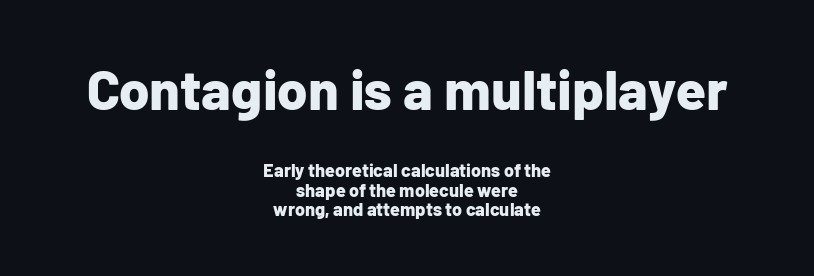
The image shows 55 px bold sans-serif type, upright; set centered, tight line spacing (1.09x), normal letter spacing, not underlined; the first (top) block is 3.06x larger; low stroke contrast and a medium x-height.
